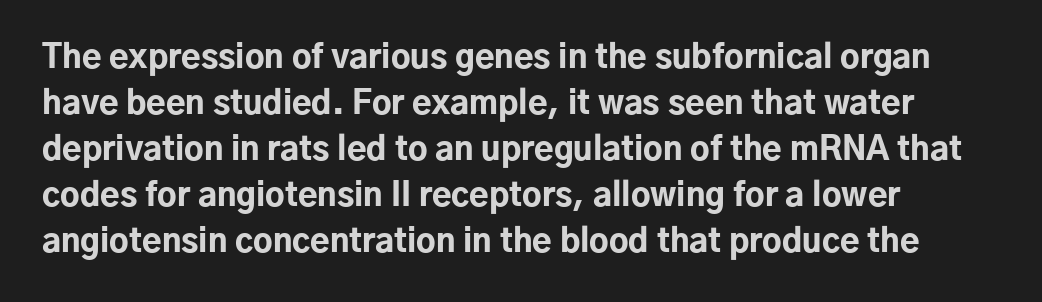
This sample uses a sans-serif face. Nothing unusual about the tracking: characters are spaced as the font intends. The specimen reads as upright at a glance. Descenders hang freely into open space. Spacing verdict: proportional, widths tailored to each character. Is the block centered? No — it sits flush against the left margin.
